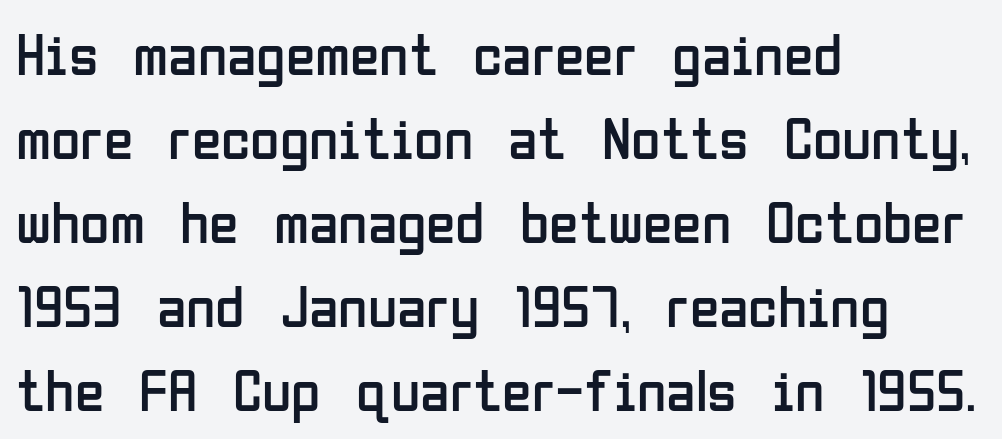
{"serif": "no", "italic": "no", "bold": "no", "weight": "regular", "width": "condensed", "stroke_contrast": "low", "x_height": "medium", "monospaced": "no", "underline": "no", "align": "left", "line_spacing": "normal", "line_spacing_ratio": 1.4, "letter_spacing": "normal", "letter_spacing_em": 0.0, "glyph_px": 60}
